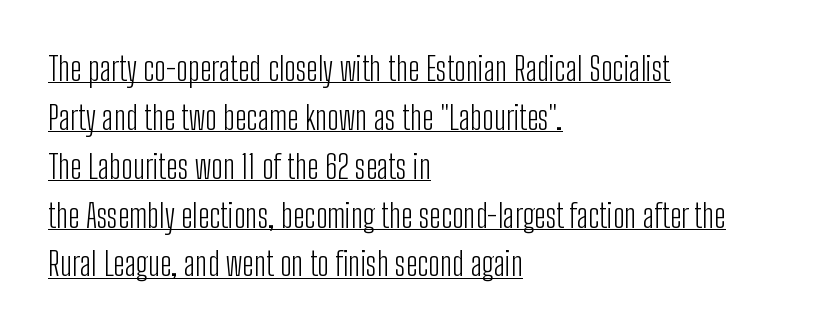
Is there an underline? Yes — a line sits under the letters. The type sits square on the baseline with zero lean. Regular leading. One-word summary of the alignment: left. A quiet, ordinary-to-light weight characterises the typeface. The passage shown is typed in a proportional face where columns would drift.
